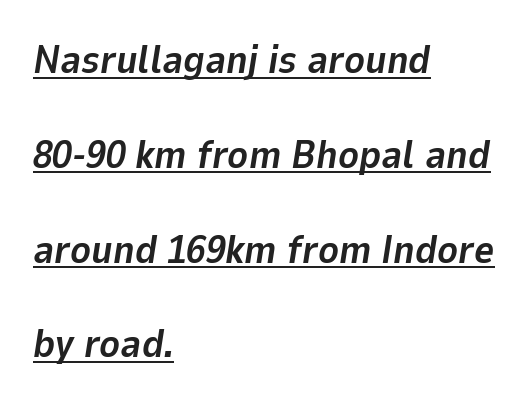
{"italic": "yes", "lean": "right", "slant_degrees": 9, "bold": "yes", "weight": "bold", "width": "normal", "stroke_contrast": "low", "x_height": "medium", "monospaced": "no", "underline": "yes", "align": "left", "line_spacing": "loose", "line_spacing_ratio": 2.43, "letter_spacing": "normal", "letter_spacing_em": 0.0, "glyph_px": 39}
